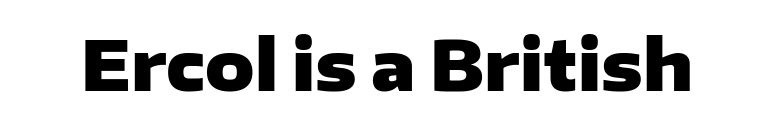
The designer went with a sans here, leaving each stem footless. Nobody drew a line under any word here. Heft: maximum for text — a bold. No extra tracking has been applied to these lines. Each letter keeps its own natural width here, so spacing adapts to shape.
